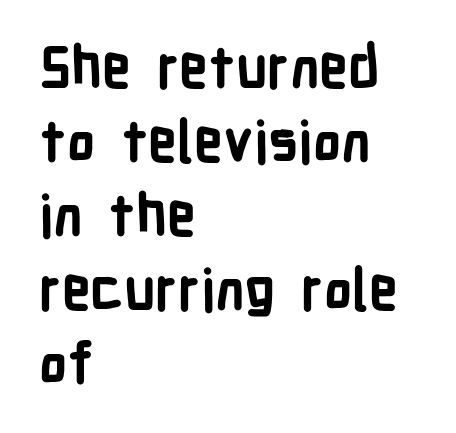
{"serif": "no", "italic": "no", "bold": "yes", "weight": "bold", "width": "condensed", "stroke_contrast": "low", "x_height": "medium", "monospaced": "no", "underline": "no", "align": "left", "line_spacing": "normal", "line_spacing_ratio": 1.3, "letter_spacing": "normal", "letter_spacing_em": 0.0, "glyph_px": 57}
